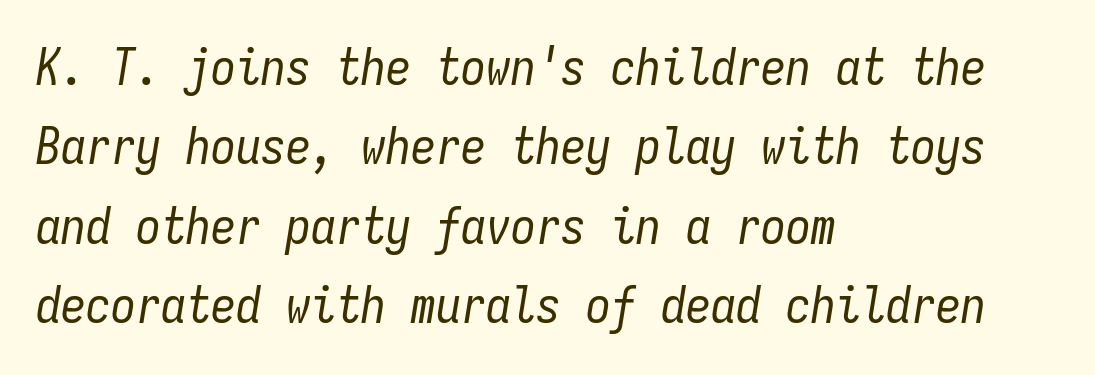
The image shows 50 px regular-weight, condensed type, italic (leaning right), monospaced; set left-aligned, normal line spacing (1.59x), normal letter spacing, not underlined; low stroke contrast and a medium x-height.
